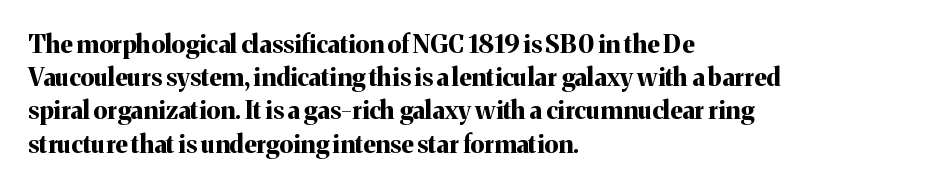
The image shows 25 px bold type, upright; set left-aligned, normal line spacing (1.33x), normal letter spacing, not underlined.
